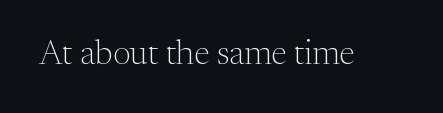
Q: Is the text bold? A: No.
Q: Is the text italic (slanted)? A: No, it is upright.
Q: Is the typeface a serif or a sans-serif typeface? A: Serif.
Q: Is the text underlined? A: No.
Q: Is the spacing between letters normal or unusually wide? A: Normal.
Q: Width (condensed, normal, or wide)? A: Normal.
Q: Stroke contrast? A: Medium.
Q: x-height? A: Medium.
Q: Monospaced? A: No.
